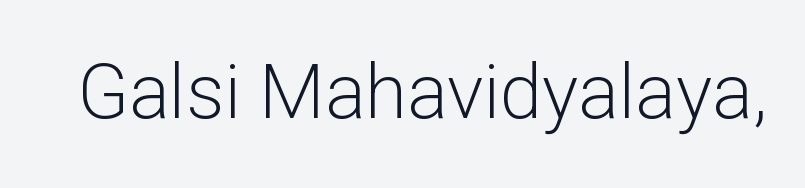
The image shows 76 px light sans-serif type, upright; set normal letter spacing, not underlined; low stroke contrast and a medium x-height.
